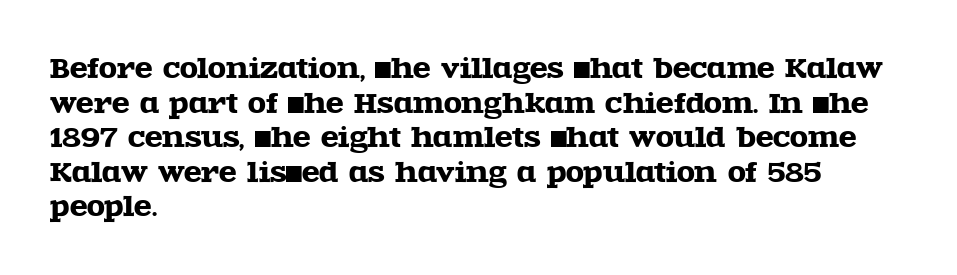
Reading down the block, your eye returns to a fixed left position each line. The line-height multiplier appears to be the usual default. Anything drawn beneath the words? Only blank space. Nope, not italic — everything's standing straight. No extra tracking has been applied to these lines.
